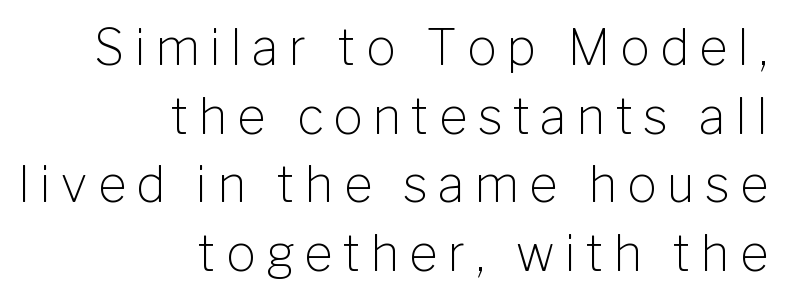
Q: Is the text bold? A: No.
Q: Is the text italic (slanted)? A: No, it is upright.
Q: Is the typeface a serif or a sans-serif typeface? A: Sans-serif.
Q: Is the text underlined? A: No.
Q: How is the paragraph aligned? A: Right-aligned.
Q: Is the spacing between letters normal or unusually wide? A: Unusually wide.
Q: Is the spacing between lines tight, normal or loose? A: Normal.
Q: Width (condensed, normal, or wide)? A: Normal.
Q: Stroke contrast? A: Low.
Q: x-height? A: Medium.
Q: Monospaced? A: No.
